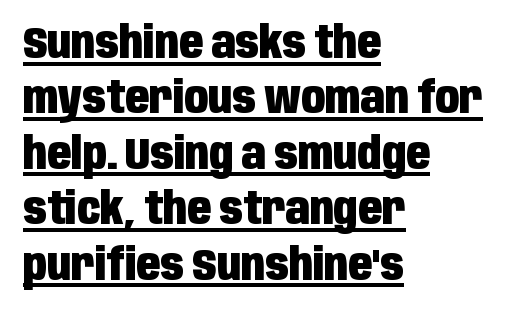
The passage shown is typed in a proportional face where columns would drift. Does extra space separate the letters? No, they use regular spacing. Its strokes are broad and dark, the hallmark of bold type. This is roman type, the default non-slanted kind.
